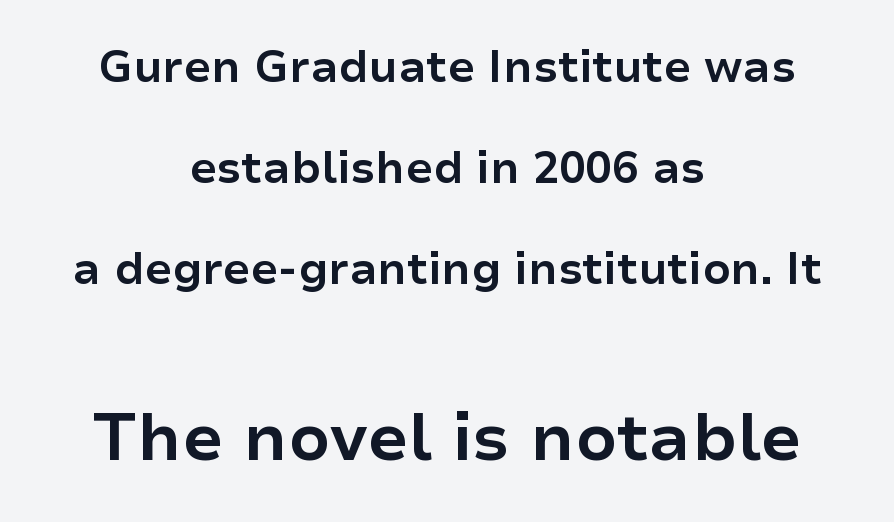
Q: Is the text bold? A: Yes.
Q: Is the text italic (slanted)? A: No, it is upright.
Q: Is the typeface a serif or a sans-serif typeface? A: Sans-serif.
Q: Is the text underlined? A: No.
Q: How is the paragraph aligned? A: Centered.
Q: Is the spacing between letters normal or unusually wide? A: Normal.
Q: Is the spacing between lines tight, normal or loose? A: Loose.
Q: Which block of text is set in a larger size, the first (top) or the second (bottom)? A: The second (bottom) one.
Q: Width (condensed, normal, or wide)? A: Normal.
Q: Stroke contrast? A: Low.
Q: x-height? A: Medium.
Q: Monospaced? A: No.
